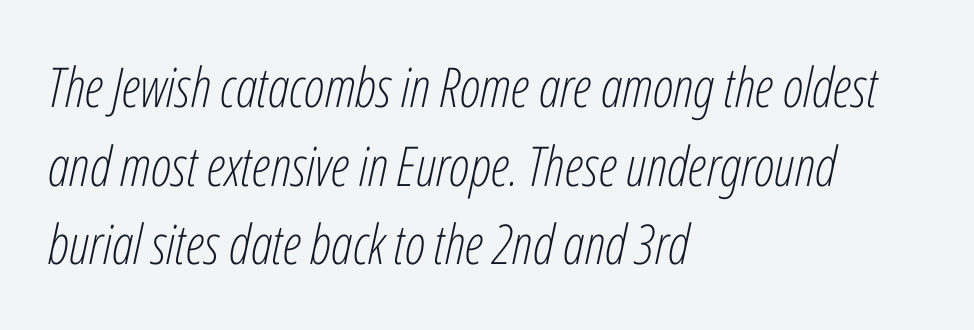
The image shows 55 px light, condensed type, italic (leaning right); set left-aligned, normal line spacing (1.43x), normal letter spacing, not underlined; low stroke contrast and a medium x-height.
